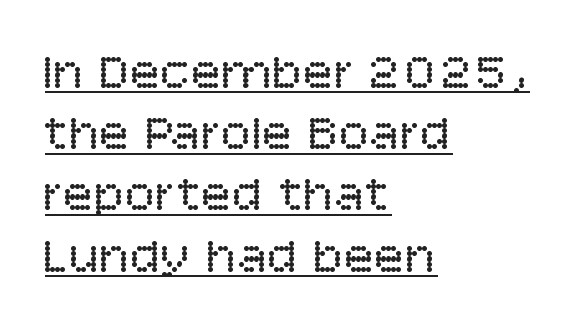
{"serif": "no", "italic": "no", "bold": "no", "weight": "regular", "width": "normal", "stroke_contrast": "low", "x_height": "large", "monospaced": "no", "underline": "yes", "align": "left", "line_spacing_ratio": 1.2, "letter_spacing": "normal", "letter_spacing_em": 0.0, "glyph_px": 51}
